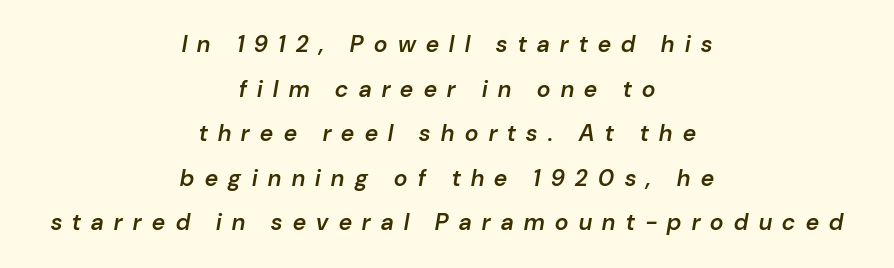
The image shows 23 px text type, italic (leaning right); set centered, loose line spacing (1.94x), unusually wide letter spacing (+0.46 em), not underlined.
